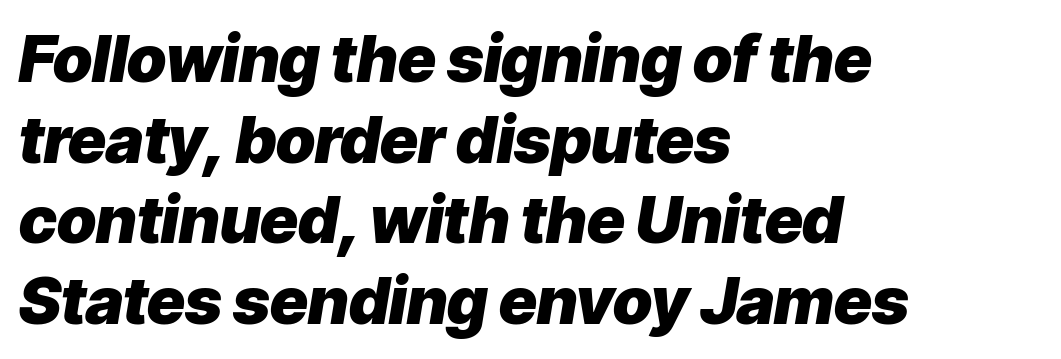
The image shows 65 px heavy type, italic (leaning right); set left-aligned, line spacing 1.24x, normal letter spacing, not underlined; low stroke contrast and a medium x-height.
